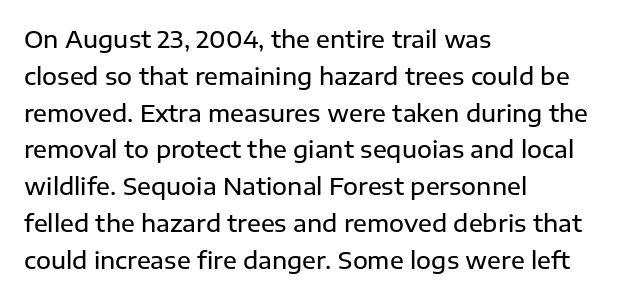
The image shows 23 px text type, upright; set left-aligned, normal line spacing (1.6x), normal letter spacing, not underlined.
